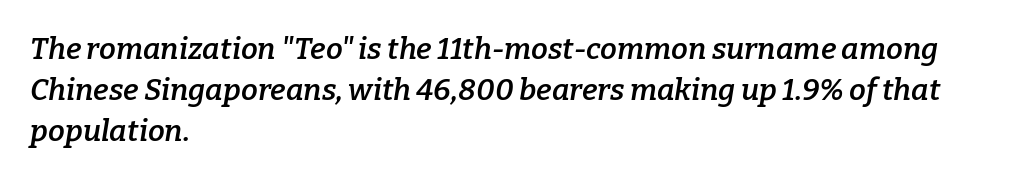
{"serif": "yes", "italic": "yes", "lean": "right", "slant_degrees": 9, "bold": "semi", "weight": "semibold", "width": "normal", "stroke_contrast": "low", "x_height": "medium", "monospaced": "no", "underline": "no", "align": "left", "line_spacing": "normal", "line_spacing_ratio": 1.37, "letter_spacing": "normal", "letter_spacing_em": 0.0, "glyph_px": 30}
